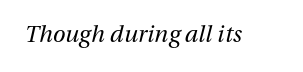
{"italic": "yes", "lean": "right", "slant_degrees": 13, "bold": "no", "underline": "no", "letter_spacing": "normal", "letter_spacing_em": 0.0, "glyph_px": 23}
